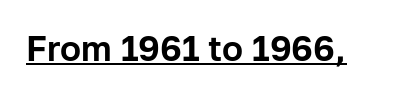
{"serif": "no", "italic": "no", "width": "normal", "stroke_contrast": "low", "x_height": "medium", "monospaced": "no", "underline": "yes", "letter_spacing": "normal", "letter_spacing_em": 0.0, "glyph_px": 35}
